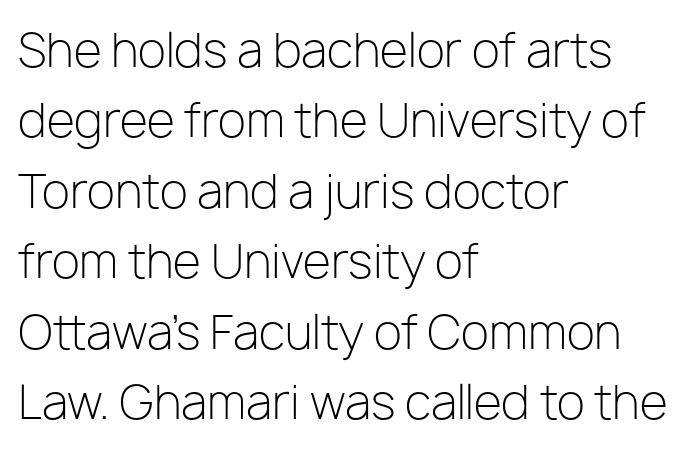
Line spacing here is normal. Weight: regular or lighter. Rendered with straight, roman letterforms. Look at the tracking — it's just the regular setting, nothing added. The space directly below the letters is spotless.
